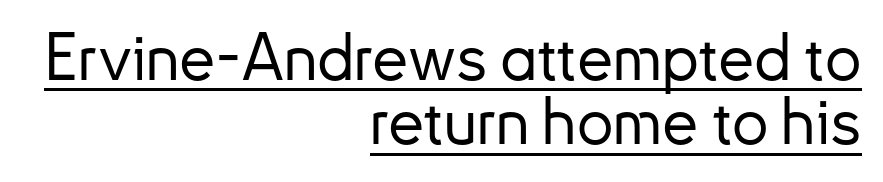
These lines are set flush right with a ragged left edge. These lines are rendered in a variable-pitch font. Type style note: lacks serifs. Successive baselines arrive quickly, one right under another. Descenders here cross a horizontal rule under the line. The type sits square on the baseline with zero lean.
